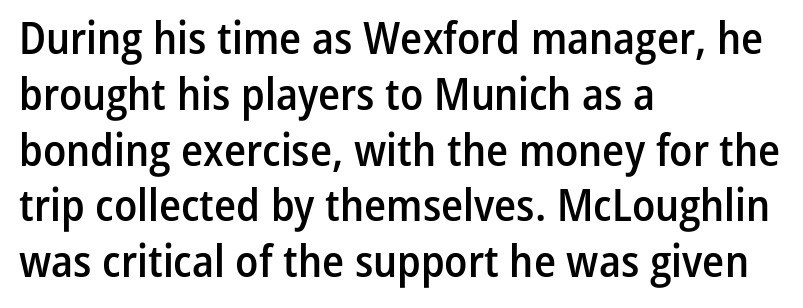
The image shows 45 px semibold, condensed sans-serif type, upright; set left-aligned, line spacing 1.24x, normal letter spacing, not underlined; low stroke contrast and a medium x-height.
